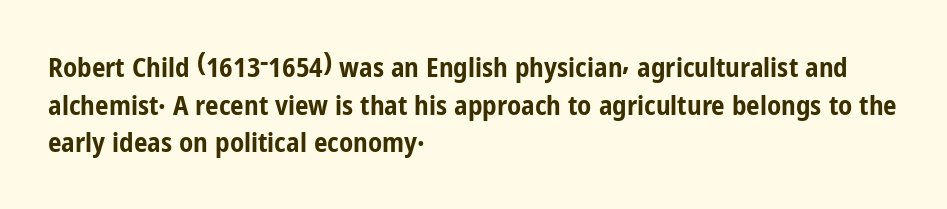
Its strokes are broad and dark, the hallmark of bold type. The letterforms sit shoulder to shoulder at normal distance. Horizontal alignment here is leftward, the default for most running prose. Each new line begins a customary step beneath the previous one. Has an underline been added? It has not. Characters remain perfectly vertical along every line.
